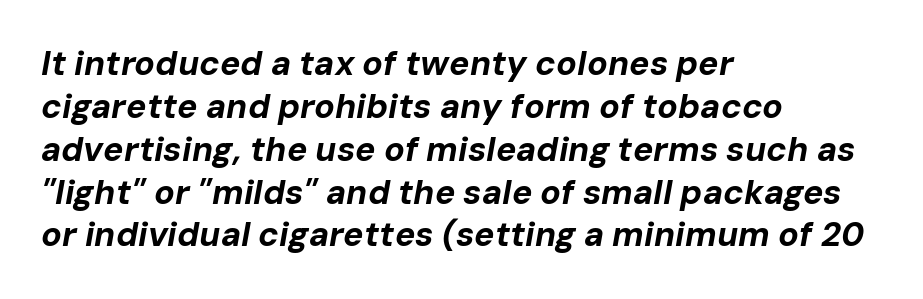
The image shows 34 px bold type, italic (leaning right); set left-aligned, normal line spacing (1.26x), normal letter spacing, not underlined; low stroke contrast and a medium x-height.
